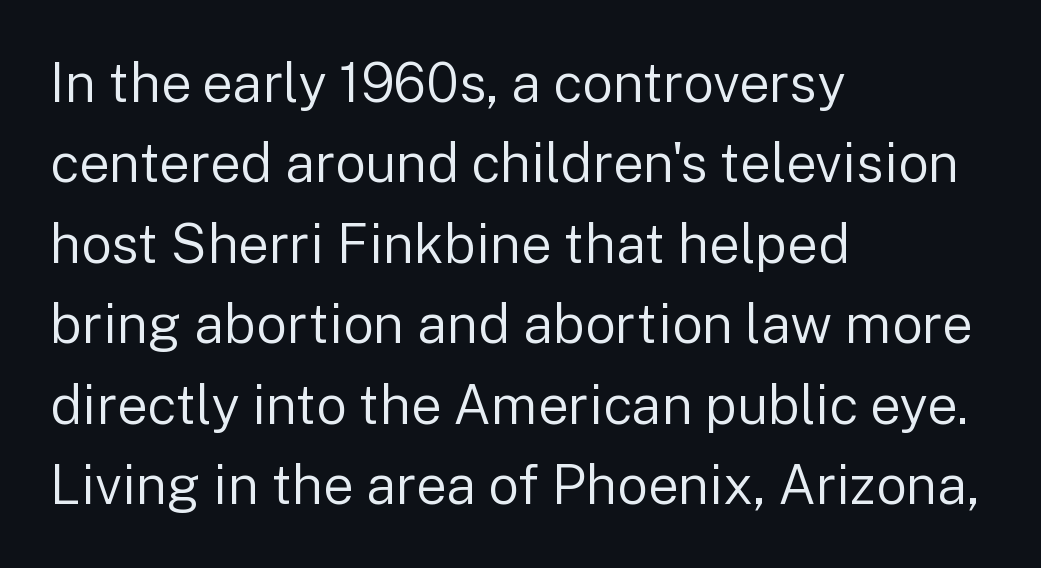
The space beneath each line is pristine and unruled. A typesetter would label this face a sans. These lines are rendered in a variable-pitch font. The tracking reads as untouched default to a designer's eye. Quick note: interline space is typical. Notice how the stems are strictly vertical — no italics here.
